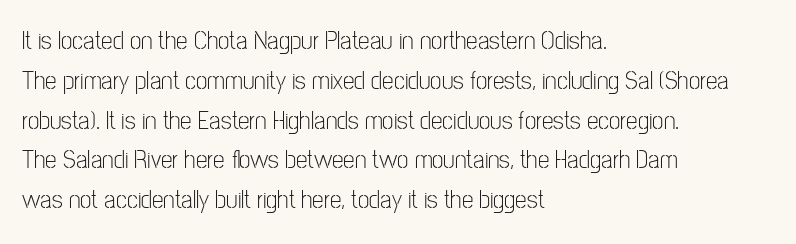
Q: Is the text bold? A: No.
Q: Is the text italic (slanted)? A: No, it is upright.
Q: Is the text underlined? A: No.
Q: How is the paragraph aligned? A: Left-aligned.
Q: Is the spacing between letters normal or unusually wide? A: Normal.
Q: Is the spacing between lines tight, normal or loose? A: Normal.
